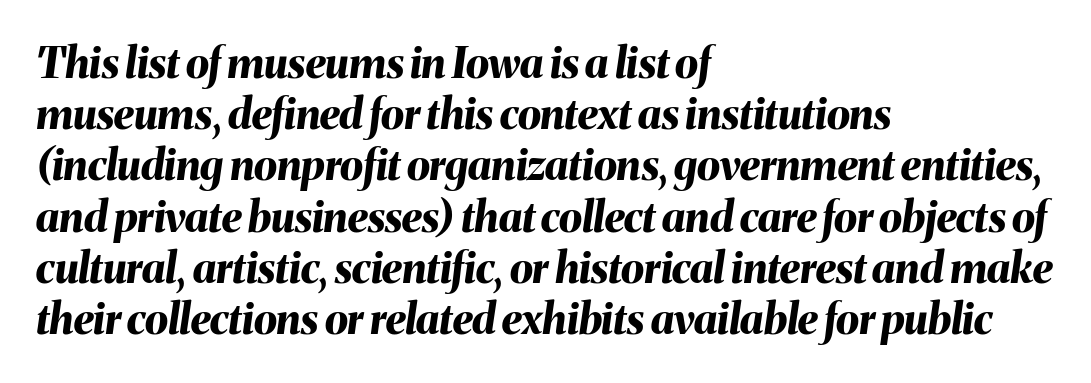
Pretty heavy lettering here — definitely bold. The face used here is rendered with its standard letterfit. Posture: slanted. Here the designer chose a conventional face with non-uniform glyph widths.
